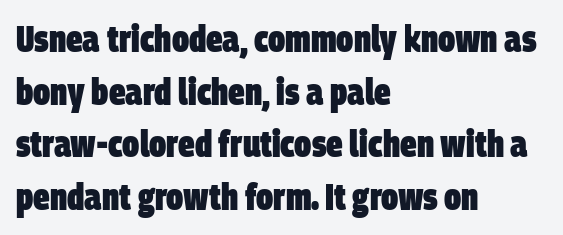
I'd describe the lettering as bold — thick and assertive. The strip under each line holds only bare page. The setting favours the left margin, as ordinary paragraphs usually do. The gaps between neighbouring characters are ordinary and unremarkable. Unlike a traditional serif, this face leaves its strokes unadorned. You could not count columns in this text — the font is proportionally spaced.
